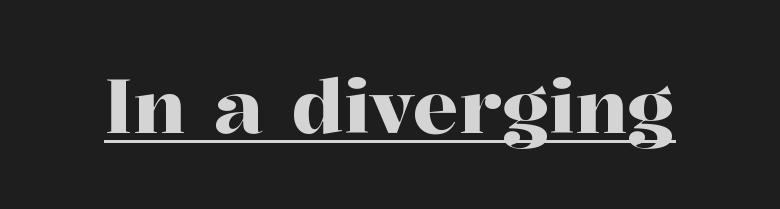
{"serif": "yes", "italic": "no", "width": "normal", "stroke_contrast": "high", "x_height": "medium", "monospaced": "no", "underline": "yes", "letter_spacing": "normal", "letter_spacing_em": 0.0, "glyph_px": 76}
